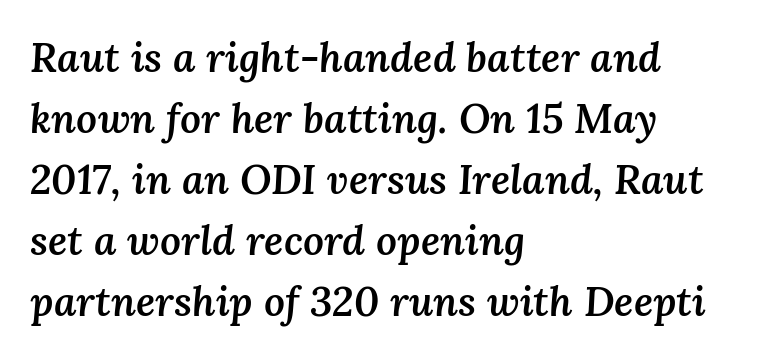
{"italic": "yes", "lean": "right", "slant_degrees": 3, "bold": "semi", "weight": "semibold", "width": "normal", "stroke_contrast": "medium", "x_height": "medium", "monospaced": "no", "underline": "no", "align": "left", "line_spacing": "normal", "line_spacing_ratio": 1.49, "letter_spacing": "normal", "letter_spacing_em": 0.0, "glyph_px": 41}
